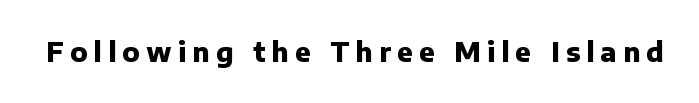
On the weight axis this lands at bold, roughly 700. Vertical strokes here are truly vertical. In terms of letterspacing, this is a distinctly airy, spread setting. The zone under the glyphs is completely vacant.
